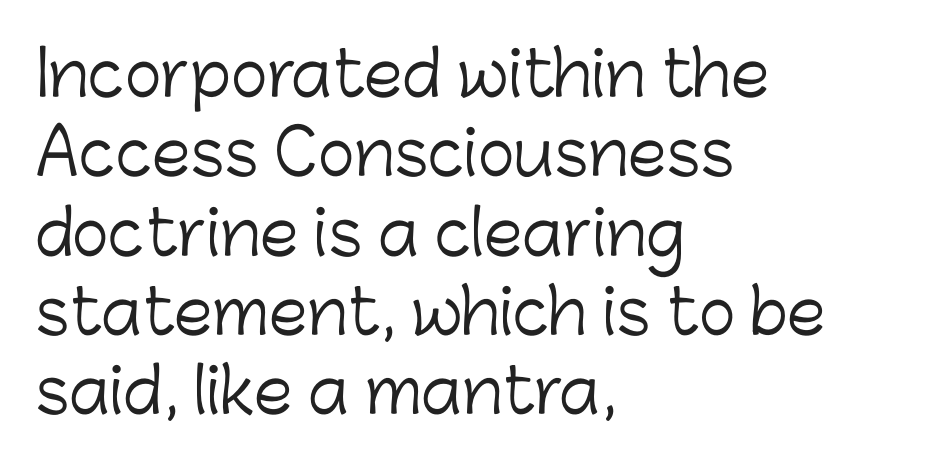
Q: Is the text bold? A: No.
Q: Is the text italic (slanted)? A: No, it is upright.
Q: Is the typeface a serif or a sans-serif typeface? A: Sans-serif.
Q: Is the text underlined? A: No.
Q: How is the paragraph aligned? A: Left-aligned.
Q: Is the spacing between letters normal or unusually wide? A: Normal.
Q: Is the spacing between lines tight, normal or loose? A: Normal.
Q: Width (condensed, normal, or wide)? A: Normal.
Q: Stroke contrast? A: Low.
Q: x-height? A: Medium.
Q: Monospaced? A: No.
